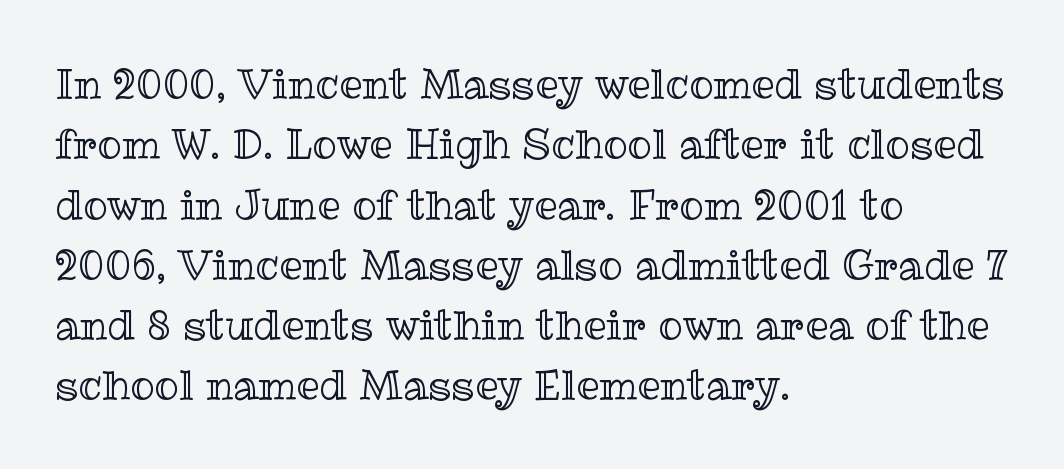
Q: Is the text italic (slanted)? A: No, it is upright.
Q: Is the text underlined? A: No.
Q: How is the paragraph aligned? A: Left-aligned.
Q: Is the spacing between letters normal or unusually wide? A: Normal.
Q: Is the spacing between lines tight, normal or loose? A: Normal.
Q: Width (condensed, normal, or wide)? A: Normal.
Q: x-height? A: Medium.
Q: Monospaced? A: No.
